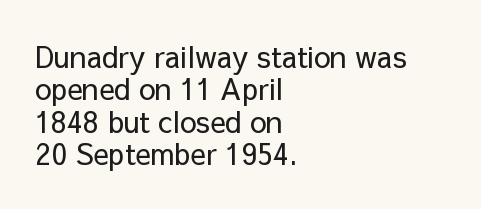
Q: Is the text bold? A: No.
Q: Is the text italic (slanted)? A: No, it is upright.
Q: Is the typeface a serif or a sans-serif typeface? A: Sans-serif.
Q: Is the text underlined? A: No.
Q: How is the paragraph aligned? A: Left-aligned.
Q: Is the spacing between letters normal or unusually wide? A: Normal.
Q: Is the spacing between lines tight, normal or loose? A: Tight.
Q: Width (condensed, normal, or wide)? A: Normal.
Q: Stroke contrast? A: Low.
Q: x-height? A: Medium.
Q: Monospaced? A: No.
